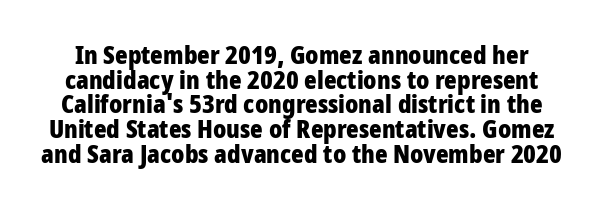
The image shows 26 px bold type, upright; set tight line spacing (0.95x), normal letter spacing, not underlined.
